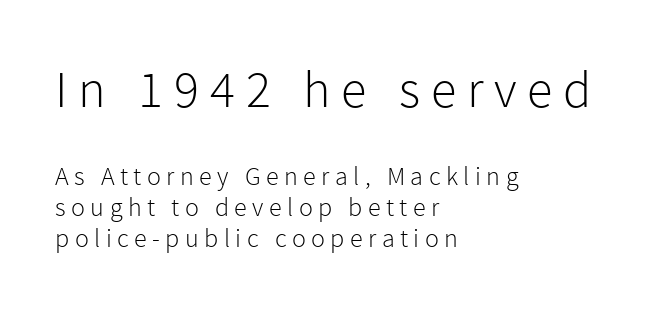
This is the regular roman posture of the typeface. The typeface chosen for these lines omits serifs. Nobody drew a line under any word here. Nothing heavy about these letters — not bold at all.
